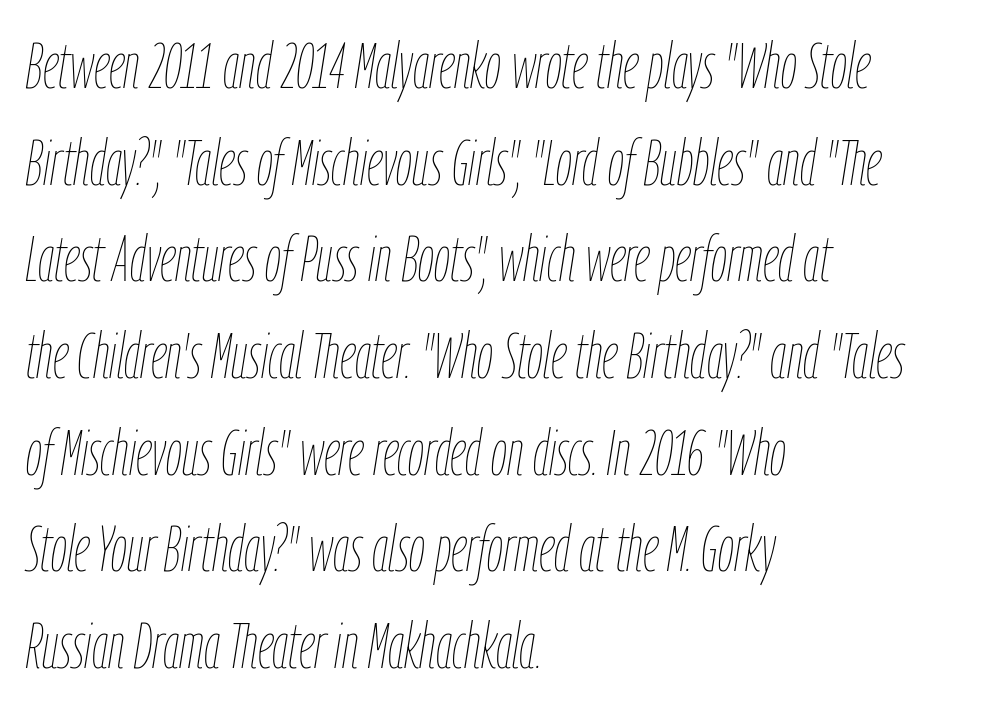
{"italic": "yes", "lean": "right", "slant_degrees": 9, "bold": "no", "weight": "thin", "width": "condensed", "stroke_contrast": "low", "x_height": "medium", "monospaced": "no", "underline": "no", "align": "left", "line_spacing": "normal", "line_spacing_ratio": 1.51, "letter_spacing": "normal", "letter_spacing_em": 0.0, "glyph_px": 64}
